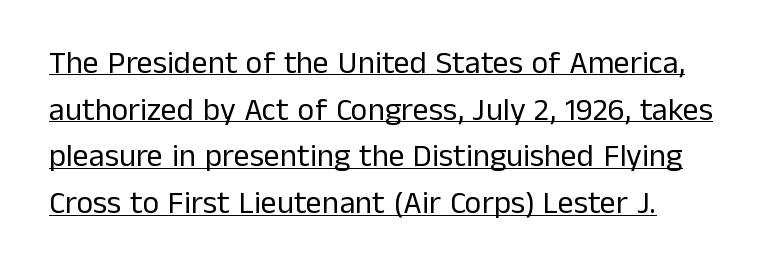
Unbolded letterforms with no extra heft. A baseline rule has been typeset under these characters. In terms of posture, this sample is upright. Inter-character spacing is left at the font's built-in metrics.
